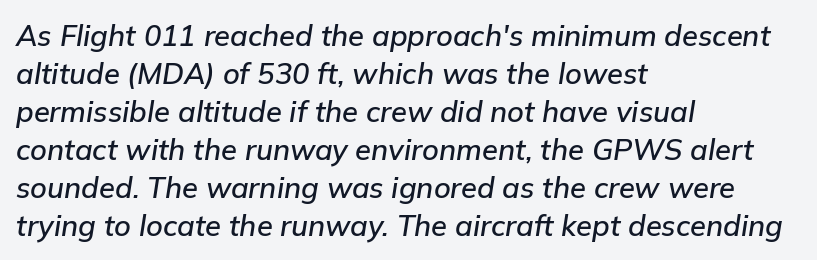
{"italic": "yes", "lean": "right", "slant_degrees": 9, "width": "normal", "stroke_contrast": "low", "x_height": "medium", "monospaced": "no", "underline": "no", "align": "left", "line_spacing": "normal", "line_spacing_ratio": 1.31, "letter_spacing": "normal", "letter_spacing_em": 0.0, "glyph_px": 29}
